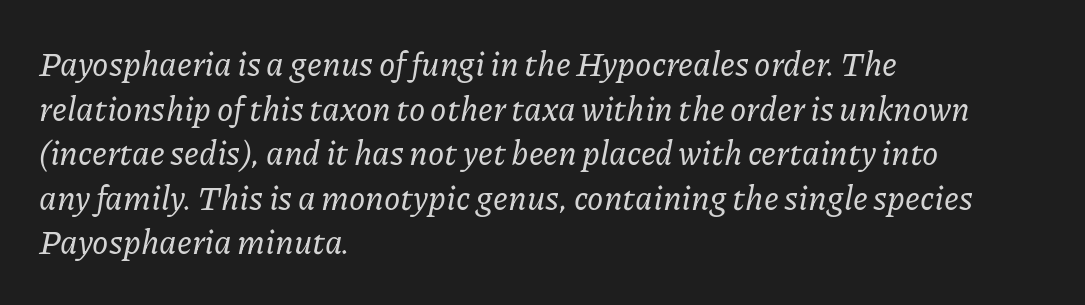
The image shows 33 px serif type, italic (leaning right); set left-aligned, normal line spacing (1.35x), normal letter spacing, not underlined; low stroke contrast and a medium x-height.
